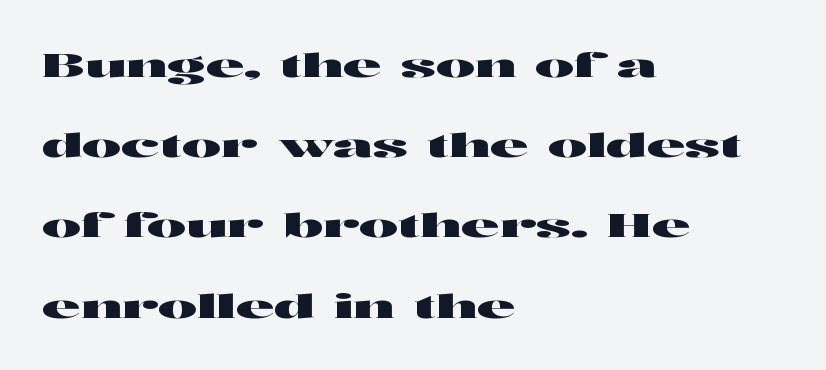
Q: Is the text italic (slanted)? A: No, it is upright.
Q: Is the typeface a serif or a sans-serif typeface? A: Sans-serif.
Q: Is the text underlined? A: No.
Q: How is the paragraph aligned? A: Left-aligned.
Q: Is the spacing between letters normal or unusually wide? A: Normal.
Q: Is the spacing between lines tight, normal or loose? A: Loose.
Q: Width (condensed, normal, or wide)? A: Wide.
Q: Stroke contrast? A: High.
Q: x-height? A: Medium.
Q: Monospaced? A: No.
